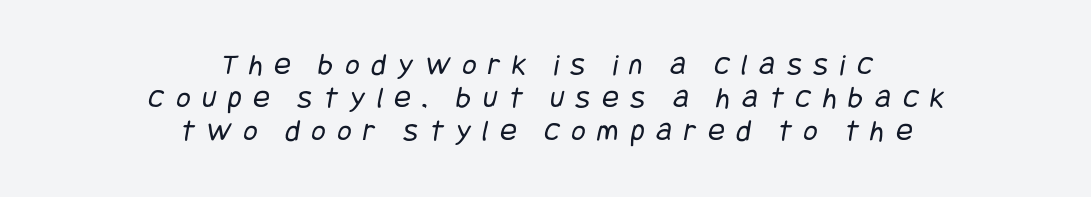
These lines are composed in type without serifs. Nobody drew a line under any word here. The letterforms stand isolated, each surrounded by extra space. Cramped leading.
